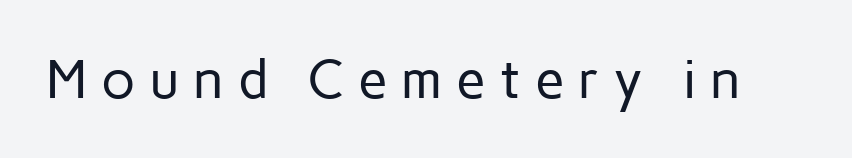
Q: Is the text bold? A: No.
Q: Is the text italic (slanted)? A: No, it is upright.
Q: Is the typeface a serif or a sans-serif typeface? A: Sans-serif.
Q: Is the text underlined? A: No.
Q: Is the spacing between letters normal or unusually wide? A: Unusually wide.
Q: Width (condensed, normal, or wide)? A: Normal.
Q: Stroke contrast? A: Low.
Q: x-height? A: Medium.
Q: Monospaced? A: No.
